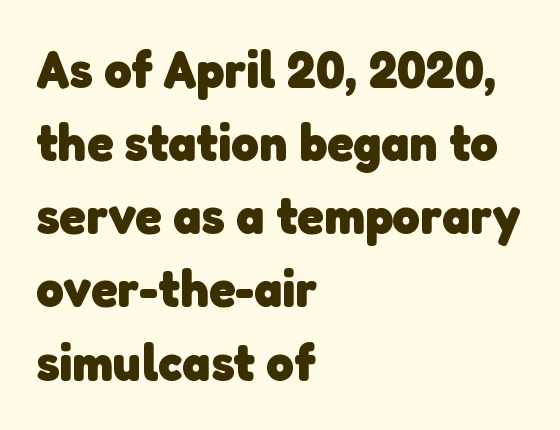
{"serif": "no", "bold": "yes", "weight": "heavy", "width": "normal", "stroke_contrast": "low", "x_height": "medium", "monospaced": "no", "underline": "no", "align": "left", "line_spacing": "normal", "line_spacing_ratio": 1.38, "letter_spacing": "normal", "letter_spacing_em": 0.0, "glyph_px": 53}
